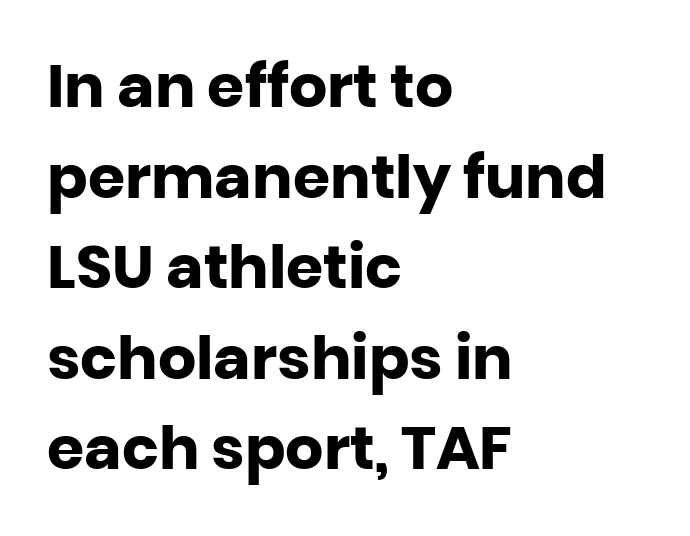
Q: Is the text bold? A: Yes.
Q: Is the text italic (slanted)? A: No, it is upright.
Q: Is the typeface a serif or a sans-serif typeface? A: Sans-serif.
Q: Is the text underlined? A: No.
Q: How is the paragraph aligned? A: Left-aligned.
Q: Is the spacing between letters normal or unusually wide? A: Normal.
Q: Is the spacing between lines tight, normal or loose? A: Normal.
Q: Width (condensed, normal, or wide)? A: Normal.
Q: Stroke contrast? A: Low.
Q: x-height? A: Large.
Q: Monospaced? A: No.
